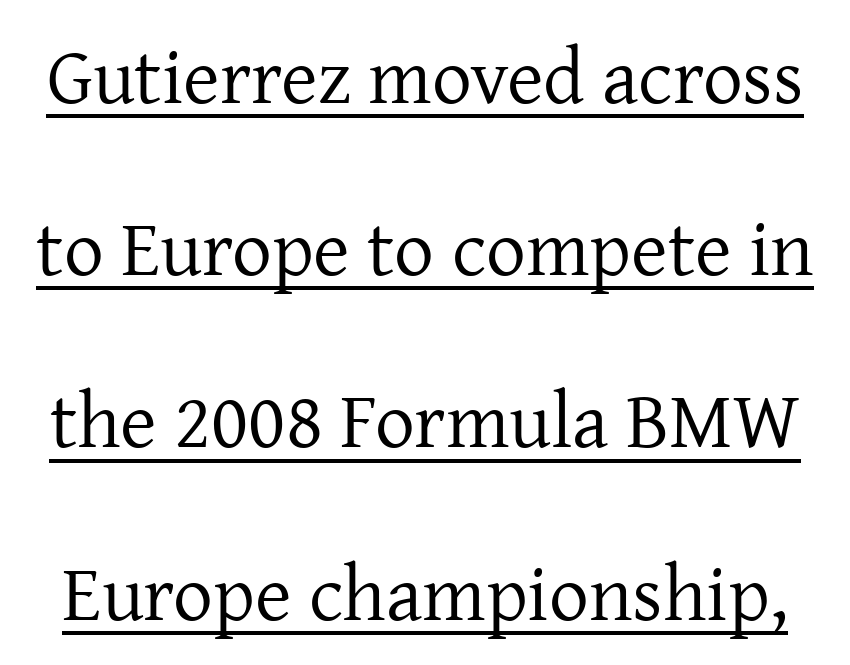
The image shows 79 px regular-weight serif type, upright; set loose line spacing (2.18x), normal letter spacing, underlined; low stroke contrast and a medium x-height.
